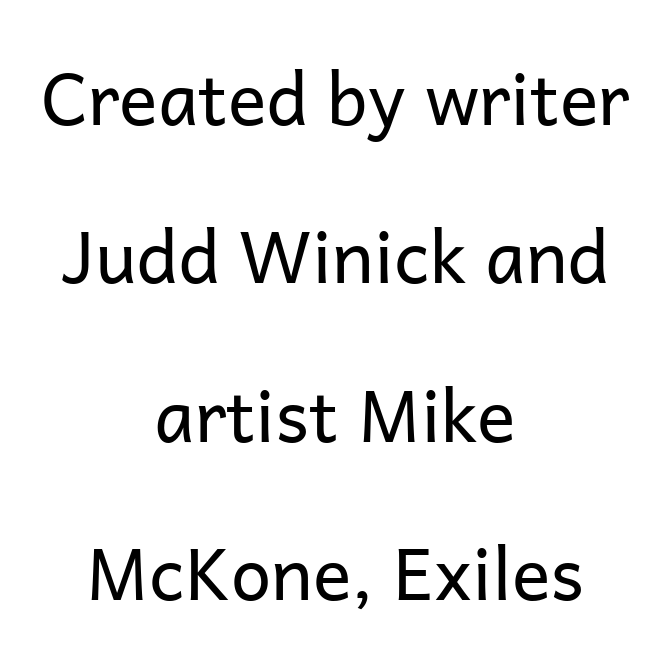
{"serif": "no", "italic": "no", "bold": "no", "weight": "regular", "width": "normal", "stroke_contrast": "low", "x_height": "medium", "monospaced": "no", "underline": "no", "align": "center", "line_spacing": "loose", "line_spacing_ratio": 2.2, "letter_spacing": "normal", "letter_spacing_em": 0.0, "glyph_px": 72}
